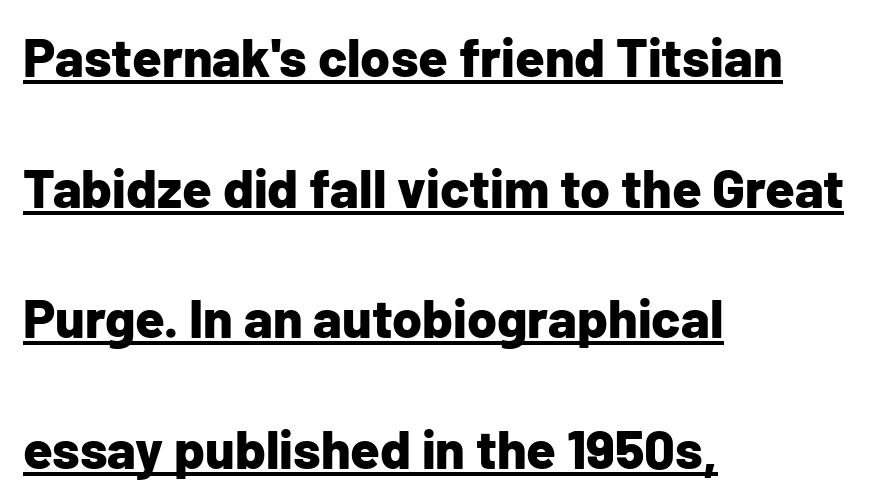
{"serif": "no", "italic": "no", "bold": "yes", "weight": "bold", "width": "normal", "stroke_contrast": "low", "x_height": "medium", "monospaced": "no", "underline": "yes", "align": "left", "line_spacing": "loose", "line_spacing_ratio": 2.42, "letter_spacing": "normal", "letter_spacing_em": 0.0, "glyph_px": 54}
